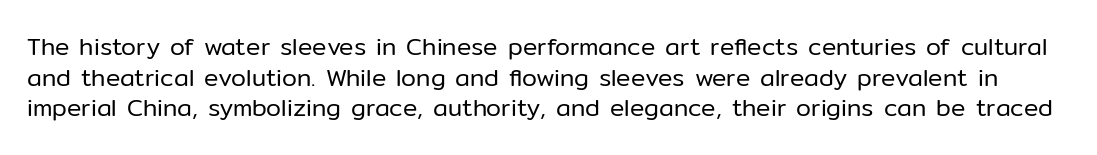
The image shows 24 px text type, upright; set normal line spacing (1.28x), normal letter spacing, not underlined.
